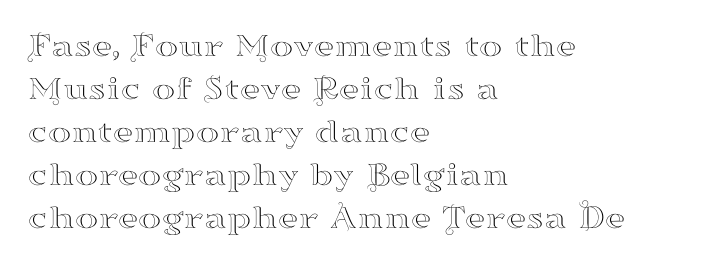
{"serif": "yes", "italic": "no", "width": "wide", "stroke_contrast": "high", "x_height": "small", "monospaced": "no", "underline": "no", "align": "left", "line_spacing_ratio": 1.23, "letter_spacing": "normal", "letter_spacing_em": 0.0, "glyph_px": 35}
